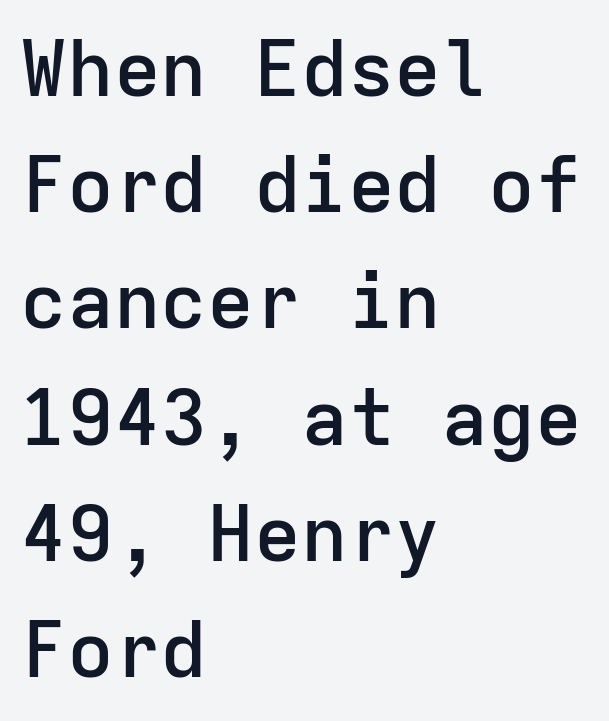
Q: Is the text bold? A: Semi-bold.
Q: Is the text italic (slanted)? A: No, it is upright.
Q: Is the typeface a serif or a sans-serif typeface? A: Sans-serif.
Q: Is the text underlined? A: No.
Q: How is the paragraph aligned? A: Left-aligned.
Q: Is the spacing between letters normal or unusually wide? A: Normal.
Q: Is the spacing between lines tight, normal or loose? A: Normal.
Q: Width (condensed, normal, or wide)? A: Normal.
Q: Stroke contrast? A: Low.
Q: x-height? A: Medium.
Q: Monospaced? A: Yes.
